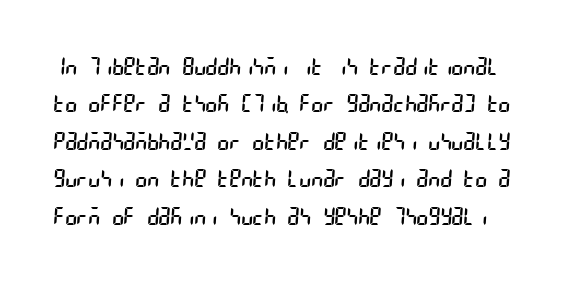
The image shows 25 px text type; set normal line spacing (1.5x), normal letter spacing, not underlined.
